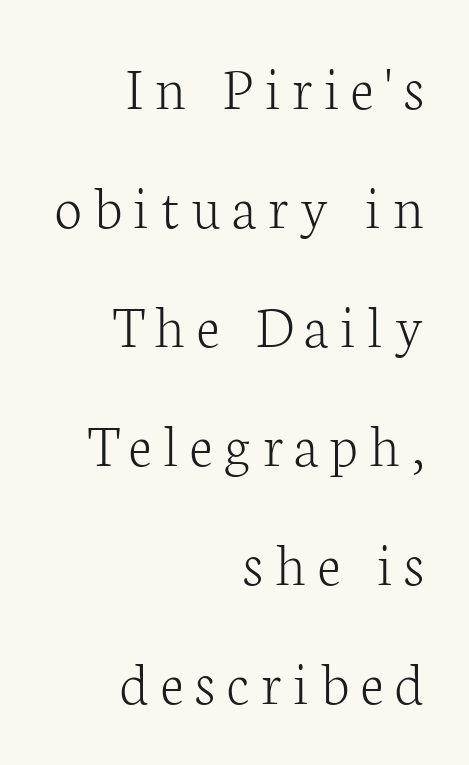
The image shows 62 px light serif type, upright; set right-aligned, loose line spacing (1.92x), not underlined; low stroke contrast and a medium x-height.
